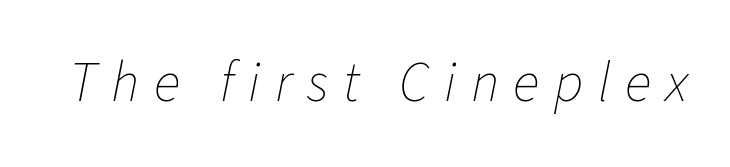
The image shows 56 px thin type, italic (leaning right); set unusually wide letter spacing (+0.26 em), not underlined; low stroke contrast and a medium x-height.
